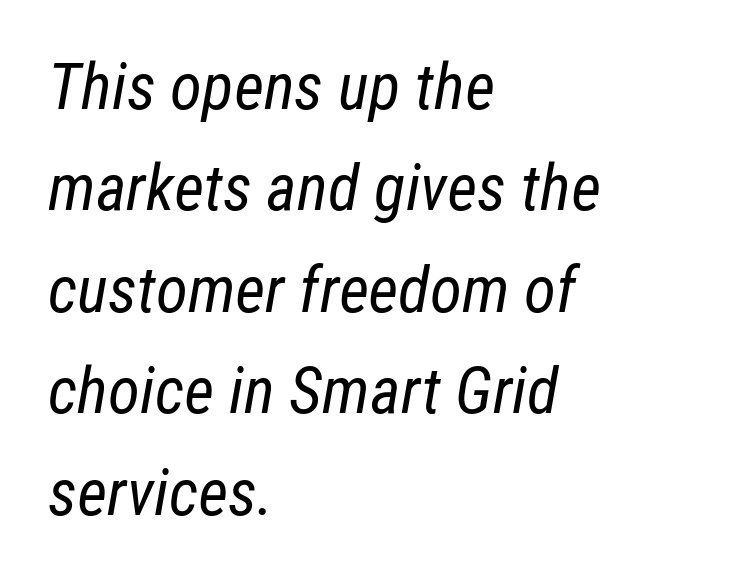
The image shows 65 px regular-weight, condensed type, italic (leaning right); set left-aligned, normal line spacing (1.56x), normal letter spacing, not underlined; low stroke contrast and a medium x-height.
